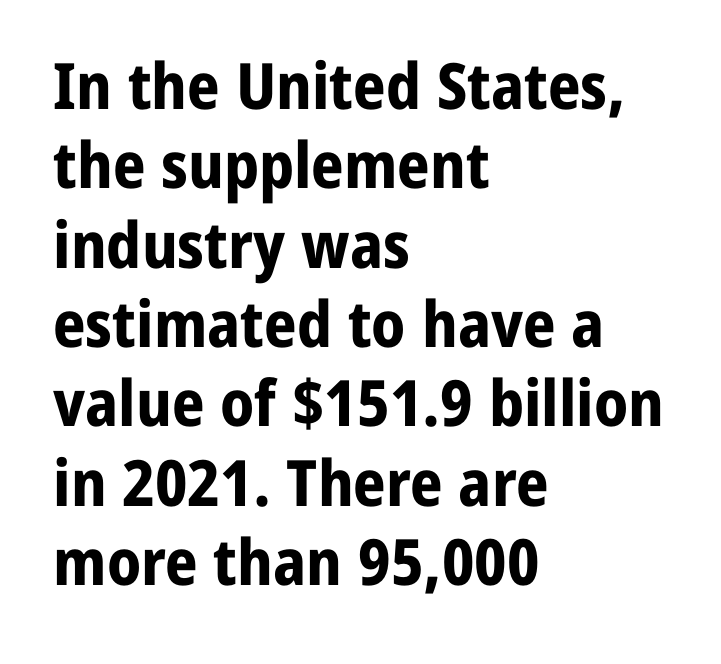
The image shows 64 px bold sans-serif type, upright; set left-aligned, line spacing 1.24x, normal letter spacing, not underlined; low stroke contrast and a medium x-height.
